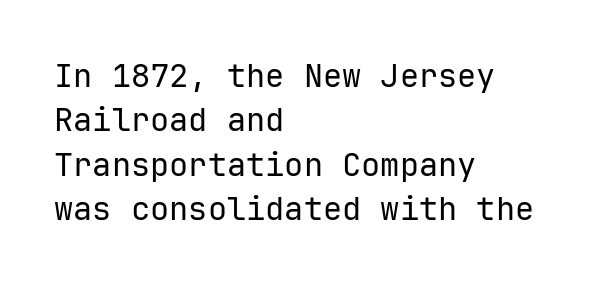
The image shows 32 px regular-weight sans-serif type, upright, monospaced; set left-aligned, normal line spacing (1.39x), normal letter spacing, not underlined; low stroke contrast and a medium x-height.
